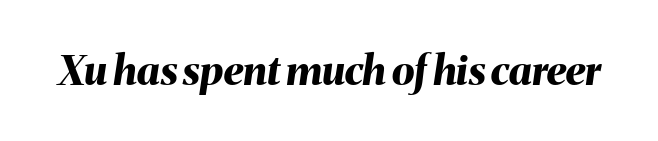
The image shows 41 px bold type, italic (leaning right); set normal letter spacing, not underlined; medium stroke contrast and a medium x-height.
